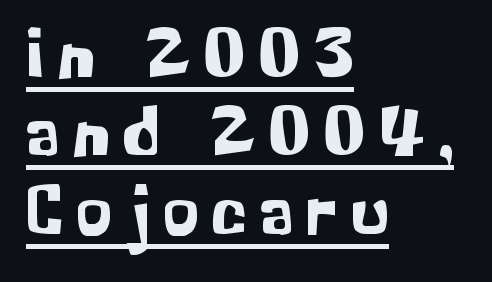
Honestly, the underline is the first thing you notice here. These lines are composed in type without serifs. Varying glyph widths throughout — classic text-font behaviour. Quick note: interline space is minimal.
